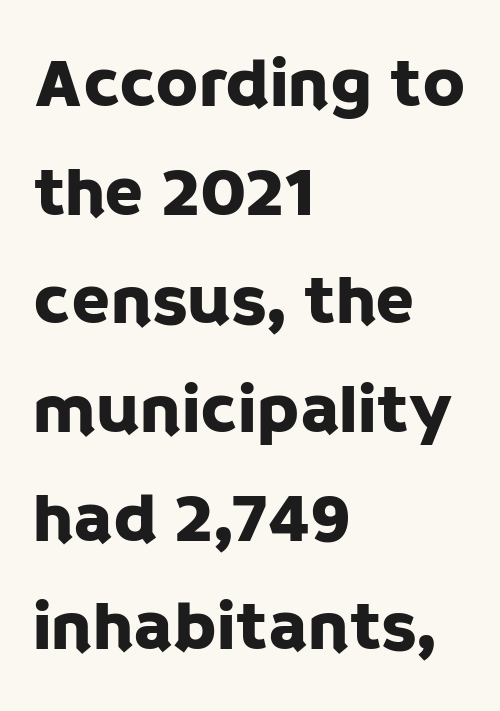
The image shows 71 px sans-serif type, upright; set left-aligned, normal line spacing (1.53x), normal letter spacing, not underlined; low stroke contrast and a large x-height.
